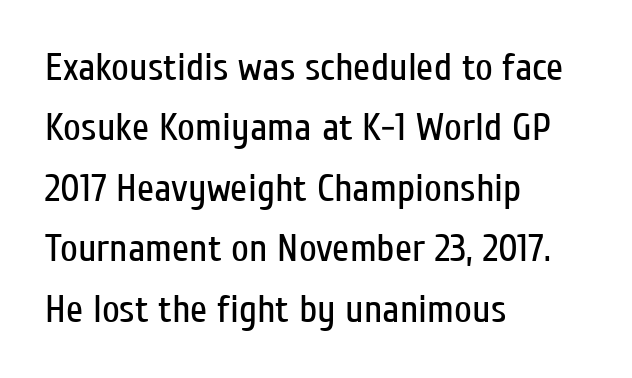
{"serif": "no", "italic": "no", "bold": "no", "weight": "regular", "width": "condensed", "stroke_contrast": "low", "x_height": "medium", "monospaced": "no", "underline": "no", "align": "left", "line_spacing": "normal", "line_spacing_ratio": 1.55, "letter_spacing": "normal", "letter_spacing_em": 0.0, "glyph_px": 39}
